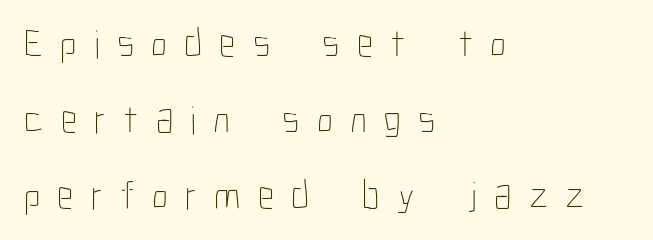
Bold? No — there's no thickening of the strokes. These lines are set flush left with a ragged right edge. Clear beneath every line of the passage. The specimen reads as upright at a glance. What's the leading like? Stretched, with rows far apart. Spacing verdict: proportional, widths tailored to each character.
